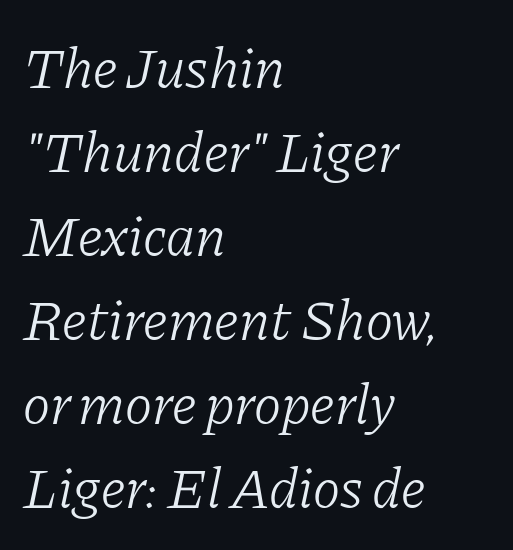
Q: Is the text bold? A: No.
Q: Is the text italic (slanted)? A: Yes, it leans right by about 11 degrees.
Q: Is the typeface a serif or a sans-serif typeface? A: Serif.
Q: Is the text underlined? A: No.
Q: How is the paragraph aligned? A: Left-aligned.
Q: Is the spacing between letters normal or unusually wide? A: Normal.
Q: Is the spacing between lines tight, normal or loose? A: Normal.
Q: Width (condensed, normal, or wide)? A: Normal.
Q: Stroke contrast? A: Low.
Q: x-height? A: Medium.
Q: Monospaced? A: No.
